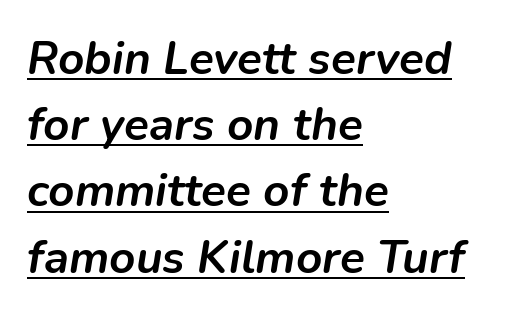
Q: Is the text bold? A: Yes.
Q: Is the text italic (slanted)? A: Yes, it leans right by about 9 degrees.
Q: Is the text underlined? A: Yes.
Q: How is the paragraph aligned? A: Left-aligned.
Q: Is the spacing between letters normal or unusually wide? A: Normal.
Q: Is the spacing between lines tight, normal or loose? A: Normal.
Q: Width (condensed, normal, or wide)? A: Normal.
Q: Stroke contrast? A: Low.
Q: x-height? A: Medium.
Q: Monospaced? A: No.
